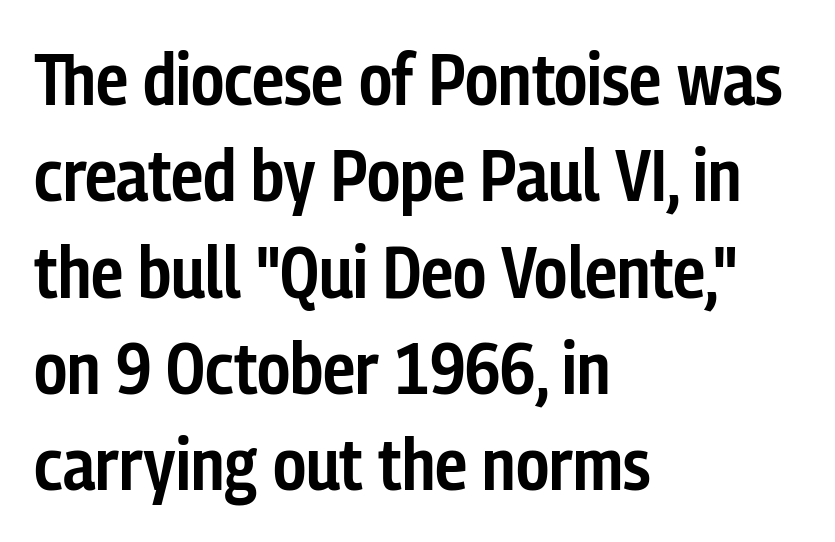
Q: Is the text bold? A: Semi-bold.
Q: Is the text italic (slanted)? A: No, it is upright.
Q: Is the typeface a serif or a sans-serif typeface? A: Sans-serif.
Q: Is the text underlined? A: No.
Q: How is the paragraph aligned? A: Left-aligned.
Q: Is the spacing between letters normal or unusually wide? A: Normal.
Q: Is the spacing between lines tight, normal or loose? A: Normal.
Q: Width (condensed, normal, or wide)? A: Condensed.
Q: Stroke contrast? A: Low.
Q: x-height? A: Medium.
Q: Monospaced? A: No.
